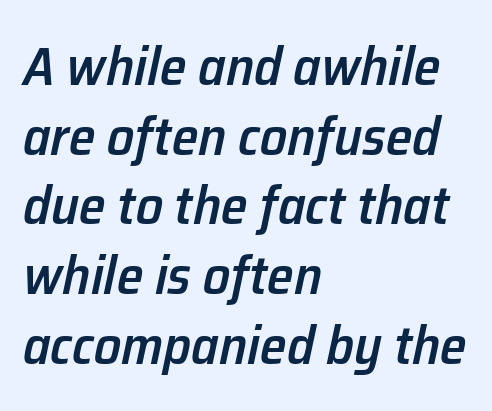
How are the letters spaced? Ordinarily, with no added tracking. Weight check: semibold — heavier than regular, not quite bold. Check under the words: just untouched page. The rendering uses natural spacing where letterforms have individual widths. The typography opts for an oblique posture over an upright one.
